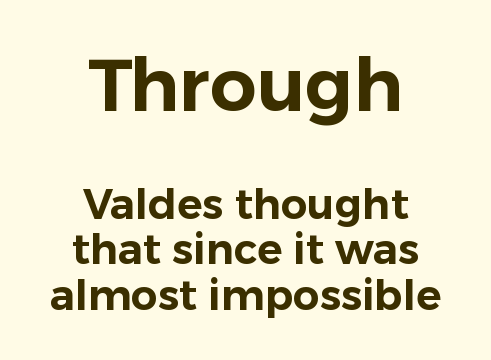
The face used here is proportionally spaced, like ordinary book or web type. Short note: letters normally spaced. Both edges are ragged and mirror each other, which tells us the setting is centered. Type without underlining. The passage shown stacks its lines with hardly any gap.
